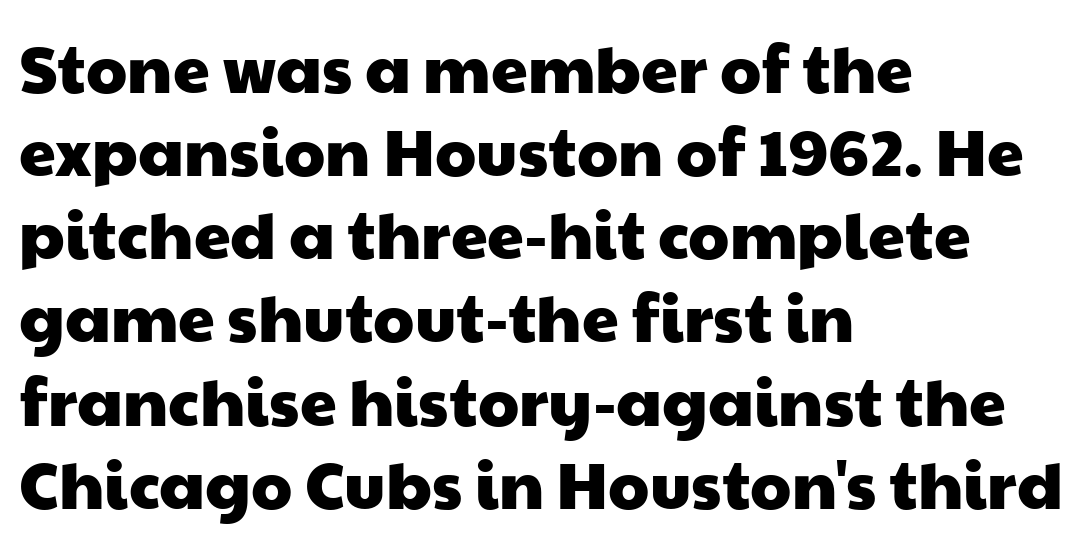
The image shows 66 px wide sans-serif type; set left-aligned, normal line spacing (1.26x), normal letter spacing, not underlined; low stroke contrast and a medium x-height.
